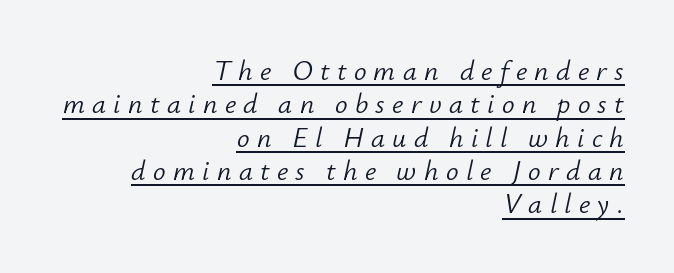
When letters slant like this, we call the style italic. No extra ink here — the face is not bold. The specimen includes a rule beneath the text block's lines. Compared with typical body copy, the letter spacing here is much looser. Spacing verdict: proportional, widths tailored to each character. Leftover space on each line is placed entirely before the opening word.
